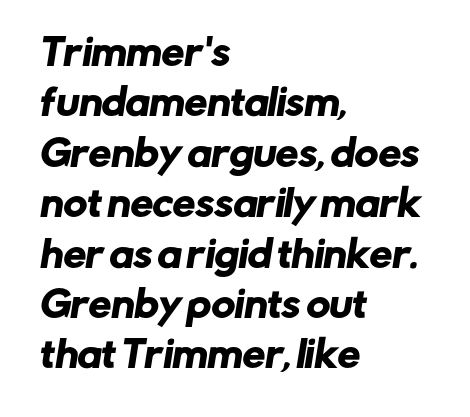
The image shows 36 px sans-serif type; set left-aligned, normal line spacing (1.4x), normal letter spacing, not underlined; low stroke contrast and a medium x-height.
